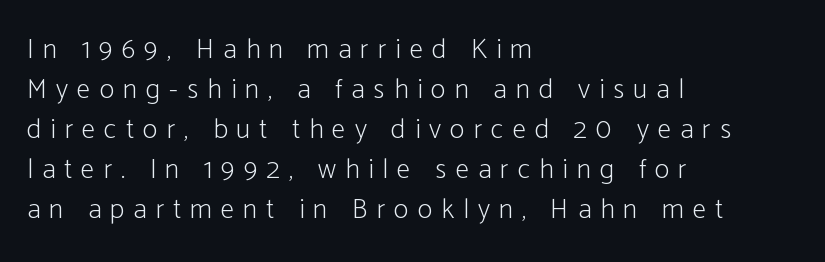
A quiet, ordinary-to-light weight characterises the typeface. Honestly, the letter spacing is so wide it's the main thing you notice. The designer went with a sans here, leaving each stem footless. Ordinary non-slanted type is in use. Notice how the passage keeps a crisp vertical edge on the left only. Each new line begins a customary step beneath the previous one.
